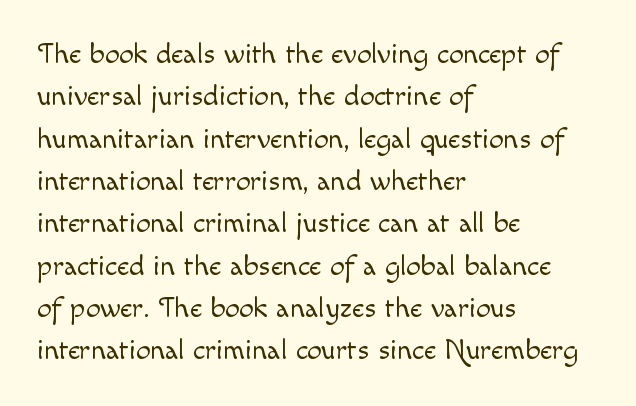
The image shows 29 px light type, upright; set left-aligned, normal line spacing (1.46x), normal letter spacing, not underlined; a small x-height.
